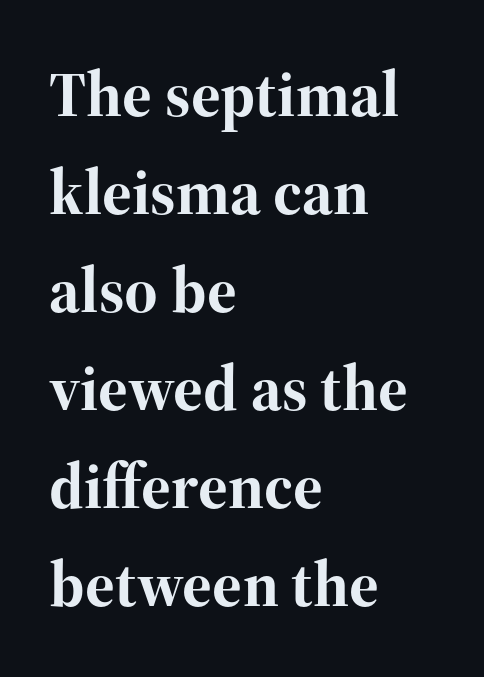
Q: Is the text bold? A: Yes.
Q: Is the text italic (slanted)? A: No, it is upright.
Q: Is the typeface a serif or a sans-serif typeface? A: Serif.
Q: Is the text underlined? A: No.
Q: How is the paragraph aligned? A: Left-aligned.
Q: Is the spacing between letters normal or unusually wide? A: Normal.
Q: Is the spacing between lines tight, normal or loose? A: Normal.
Q: Width (condensed, normal, or wide)? A: Normal.
Q: Stroke contrast? A: High.
Q: x-height? A: Medium.
Q: Monospaced? A: No.
